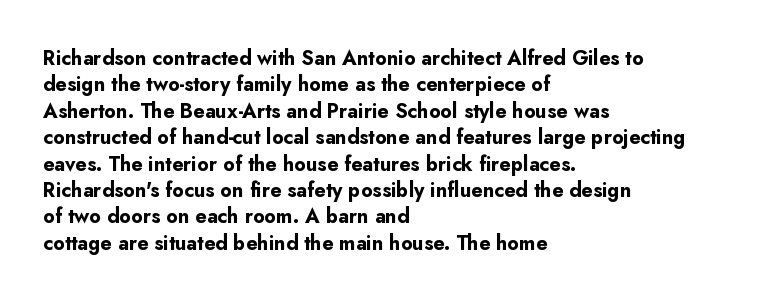
{"italic": "no", "bold": "yes", "underline": "no", "align": "left", "line_spacing": "normal", "line_spacing_ratio": 1.32, "letter_spacing": "normal", "letter_spacing_em": 0.0, "glyph_px": 20}
